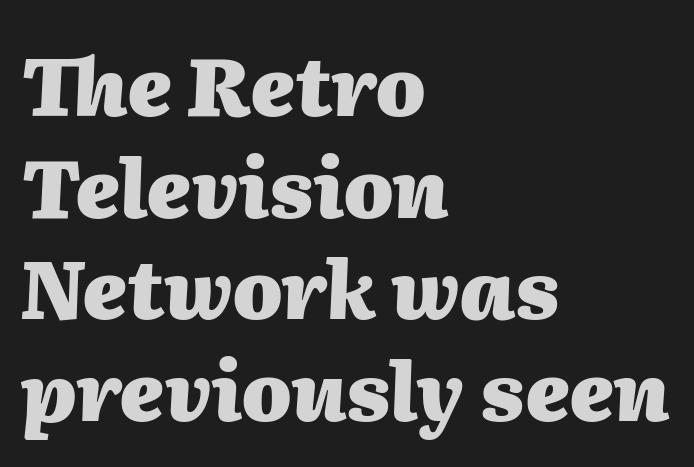
The passage shown stacks its lines at a standard gap. The letters are slanted; this is an italic face. Does extra space separate the letters? No, they use regular spacing. Compared with a centered layout, this one pins lines to the left instead. Character widths vary here, with narrow letters taking less room than wide ones. Honestly, there is no underline to notice here at all.
